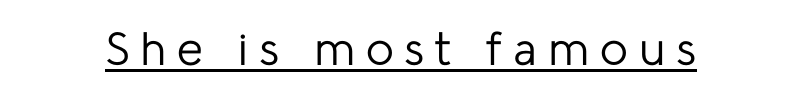
Q: Is the text bold? A: No.
Q: Is the text italic (slanted)? A: No, it is upright.
Q: Is the typeface a serif or a sans-serif typeface? A: Sans-serif.
Q: Is the text underlined? A: Yes.
Q: Is the spacing between letters normal or unusually wide? A: Unusually wide.
Q: Width (condensed, normal, or wide)? A: Normal.
Q: Stroke contrast? A: Low.
Q: x-height? A: Medium.
Q: Monospaced? A: No.
